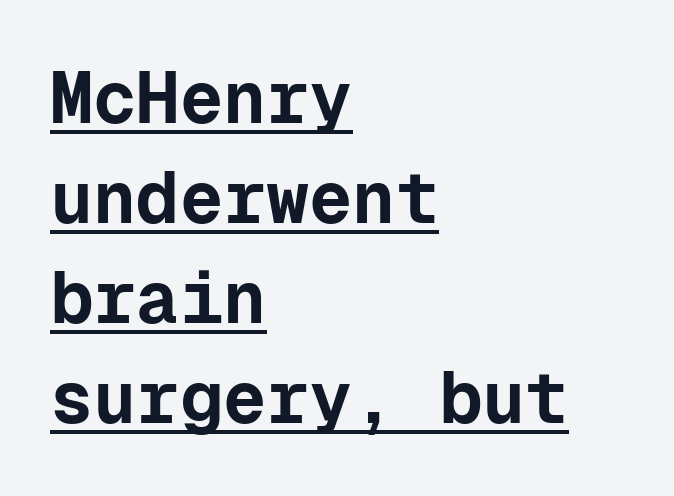
{"serif": "no", "italic": "no", "bold": "yes", "weight": "bold", "width": "normal", "stroke_contrast": "low", "x_height": "medium", "monospaced": "yes", "underline": "yes", "align": "left", "line_spacing": "normal", "line_spacing_ratio": 1.39, "letter_spacing": "normal", "letter_spacing_em": 0.0, "glyph_px": 72}
